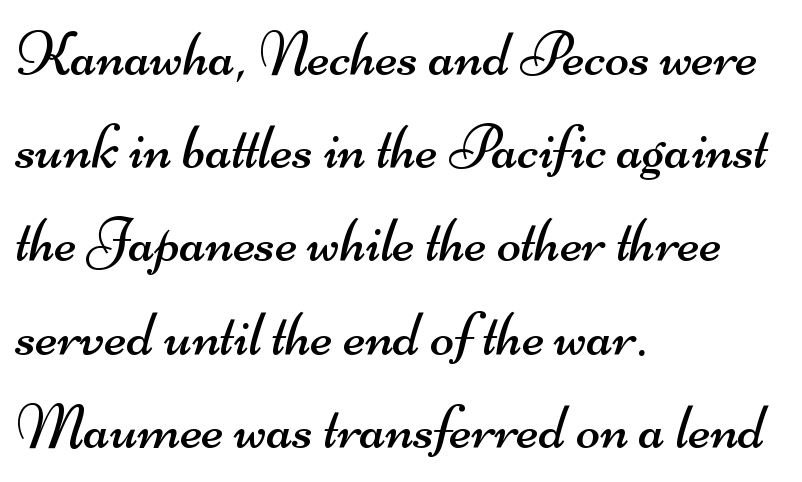
{"serif": "no", "bold": "no", "weight": "regular", "width": "wide", "stroke_contrast": "medium", "x_height": "small", "monospaced": "no", "underline": "no", "align": "left", "line_spacing": "normal", "line_spacing_ratio": 1.48, "letter_spacing": "normal", "letter_spacing_em": 0.0, "glyph_px": 63}
